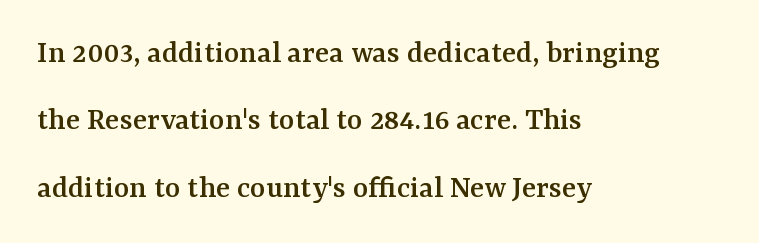
{"serif": "yes", "italic": "no", "width": "normal", "stroke_contrast": "medium", "x_height": "medium", "monospaced": "no", "underline": "no", "align": "left", "line_spacing": "loose", "line_spacing_ratio": 2.04, "letter_spacing": "normal", "letter_spacing_em": 0.0, "glyph_px": 33}
